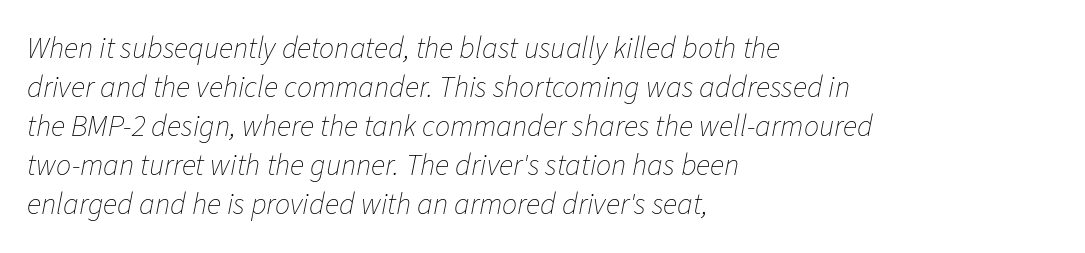
The image shows 30 px thin type, italic (leaning right); set left-aligned, normal line spacing (1.3x), normal letter spacing, not underlined; low stroke contrast and a medium x-height.
